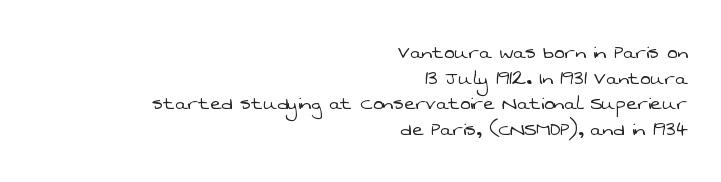
This rendering features lettering with no underline. The weight would be labelled regular, book, light, or lighter still. Words appear dense and cohesive because spacing is normal. Closely set lines give the paragraph a compact silhouette. Compared with a flush-left layout, this one pins lines to the opposite, right side.
